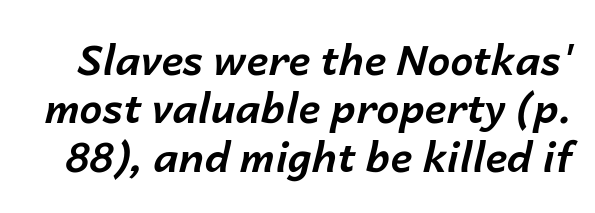
Q: Is the text bold? A: Yes.
Q: Is the text italic (slanted)? A: Yes, it leans right by about 14 degrees.
Q: Is the text underlined? A: No.
Q: Is the spacing between letters normal or unusually wide? A: Normal.
Q: Width (condensed, normal, or wide)? A: Normal.
Q: Stroke contrast? A: Low.
Q: x-height? A: Medium.
Q: Monospaced? A: No.
